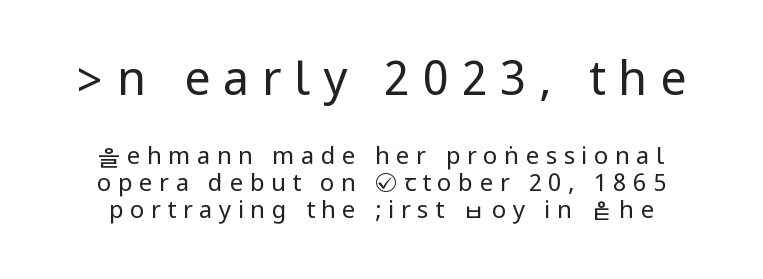
The letters stand straight up with perfectly vertical stems. Is there much room between lines? No — they nearly touch. No heavy texture on the line: the type isn't bold. Letter spacing: wide.
